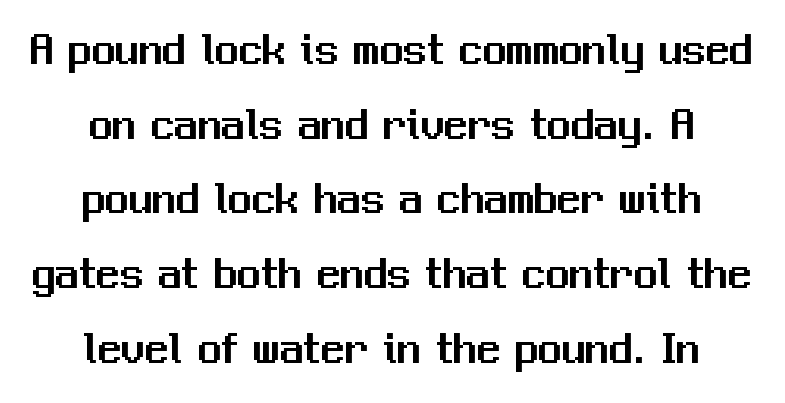
{"serif": "no", "italic": "no", "width": "normal", "stroke_contrast": "medium", "x_height": "medium", "monospaced": "no", "underline": "no", "align": "center", "line_spacing": "normal", "line_spacing_ratio": 1.59, "letter_spacing": "normal", "letter_spacing_em": 0.0, "glyph_px": 47}
